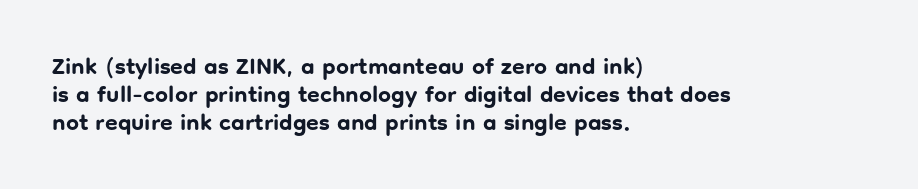
Look at the stroke-to-counter ratio: heavy, a bold. Ordinary non-slanted type is in use. The baseline area is clear. The setting favours the left margin, as ordinary paragraphs usually do. Look at the tracking — it's just the regular setting, nothing added.
